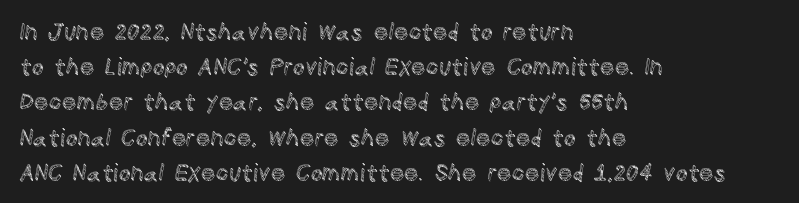
The image shows 23 px text type; set left-aligned, normal line spacing (1.53x), normal letter spacing, not underlined.
